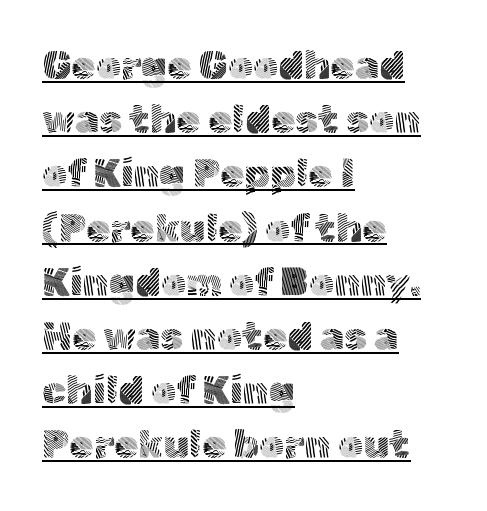
{"serif": "no", "italic": "no", "bold": "no", "weight": "light", "width": "normal", "x_height": "medium", "monospaced": "no", "underline": "yes", "align": "left", "line_spacing": "normal", "line_spacing_ratio": 1.39, "letter_spacing": "normal", "letter_spacing_em": 0.0, "glyph_px": 39}
